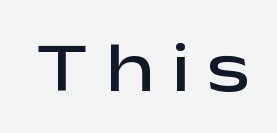
Q: Is the text bold? A: Semi-bold.
Q: Is the text italic (slanted)? A: No, it is upright.
Q: Is the typeface a serif or a sans-serif typeface? A: Sans-serif.
Q: Is the text underlined? A: No.
Q: Is the spacing between letters normal or unusually wide? A: Unusually wide.
Q: Width (condensed, normal, or wide)? A: Wide.
Q: Stroke contrast? A: Low.
Q: x-height? A: Medium.
Q: Monospaced? A: No.
